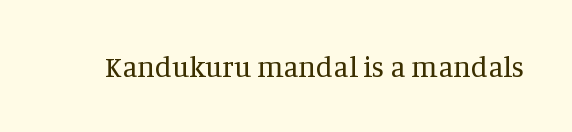
No extra ink here — the face is not bold. Typographically, this falls in the serif category. Vertical strokes here are truly vertical. Bare-footed words on every line. The horizontal fit of the characters is conventional and even. Character widths vary here, with narrow letters taking less room than wide ones.
